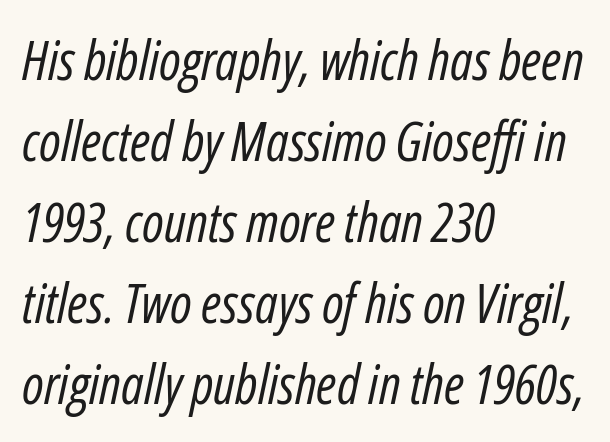
Leftover space on each line is placed entirely after the last word. This sample has the flowing, uneven cadence of proportional lettering. Looking at the ascenders, they clearly lean. Students, observe: this is what conventionally led text looks like.
